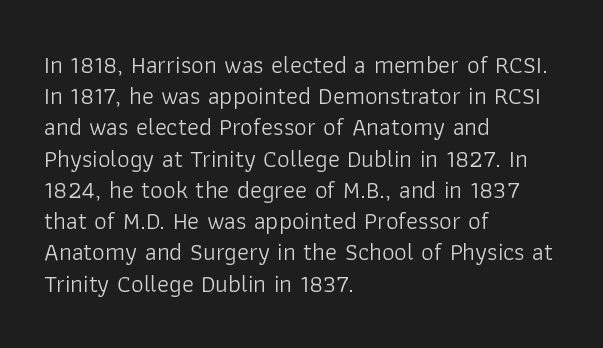
The image shows 25 px text type, upright; set left-aligned, normal line spacing (1.25x), normal letter spacing, not underlined.
